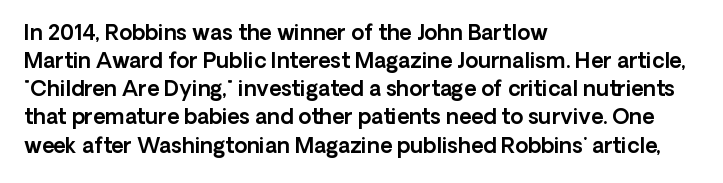
The image shows 21 px text type, upright; set left-aligned, normal line spacing (1.34x), normal letter spacing, not underlined.
